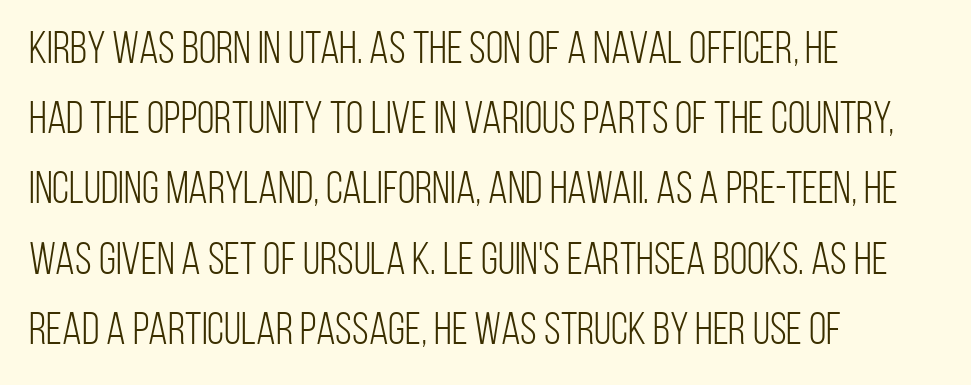
Q: Is the text bold? A: No.
Q: Is the text italic (slanted)? A: No, it is upright.
Q: Is the typeface a serif or a sans-serif typeface? A: Sans-serif.
Q: Is the text underlined? A: No.
Q: How is the paragraph aligned? A: Left-aligned.
Q: Is the spacing between letters normal or unusually wide? A: Normal.
Q: Is the spacing between lines tight, normal or loose? A: Normal.
Q: Width (condensed, normal, or wide)? A: Condensed.
Q: Stroke contrast? A: Low.
Q: x-height? A: Large.
Q: Monospaced? A: No.
